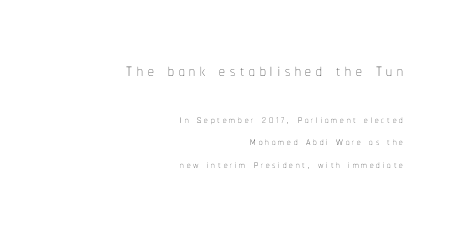
{"italic": "no", "bold": "no", "underline": "no", "align": "right", "line_spacing": "normal", "line_spacing_ratio": 1.62, "letter_spacing": "wide", "letter_spacing_em": 0.21, "larger_block": "first", "size_ratio": 1.64, "glyph_px": 23}
